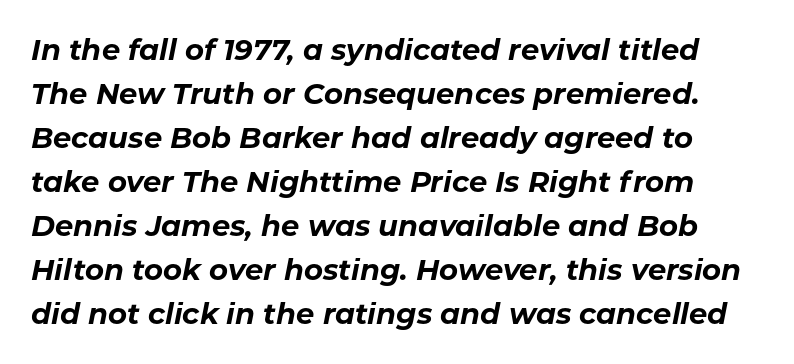
The image shows 29 px bold type, italic (leaning right); set normal line spacing (1.52x), normal letter spacing, not underlined; low stroke contrast and a medium x-height.
